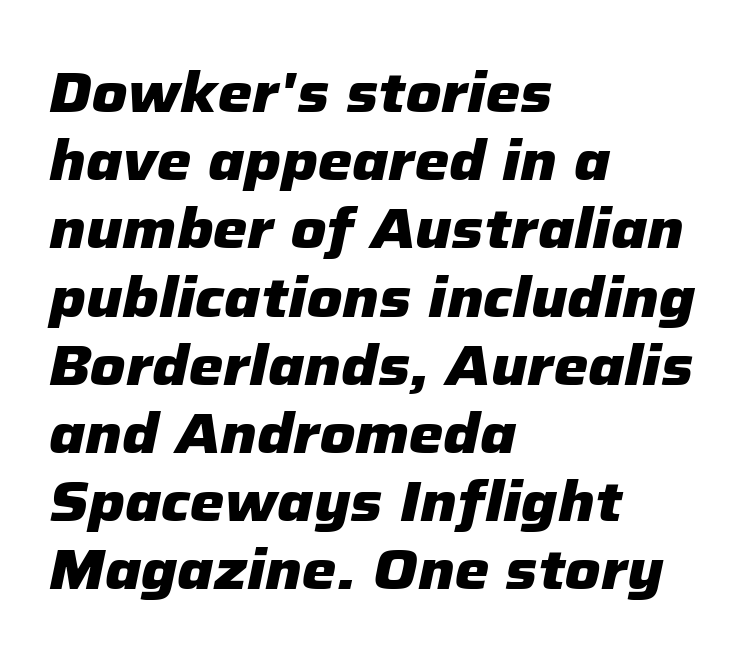
The face used here is proportionally spaced, like ordinary book or web type. A typesetter would call this zero additional tracking. Short and long lines alike share a common starting point at left. How heavy is the stroke? Heavy — this is a bold.
